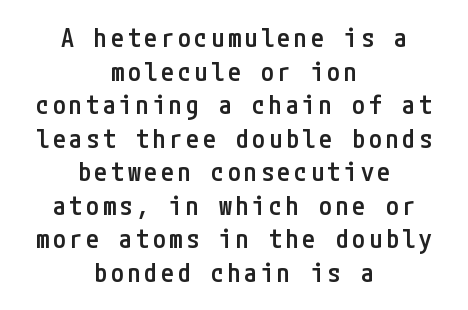
The image shows 26 px text type, upright; set centered, normal line spacing (1.29x), not underlined.
